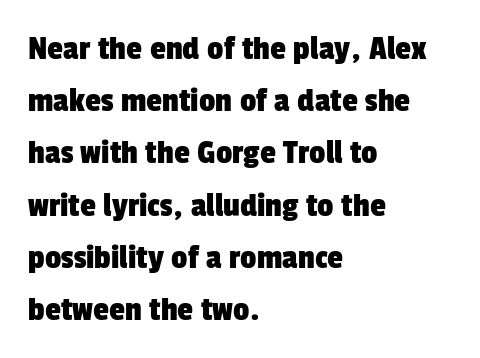
Q: Is the typeface a serif or a sans-serif typeface? A: Sans-serif.
Q: Is the text underlined? A: No.
Q: How is the paragraph aligned? A: Left-aligned.
Q: Is the spacing between letters normal or unusually wide? A: Normal.
Q: Is the spacing between lines tight, normal or loose? A: Normal.
Q: Width (condensed, normal, or wide)? A: Condensed.
Q: Stroke contrast? A: Low.
Q: x-height? A: Medium.
Q: Monospaced? A: No.
